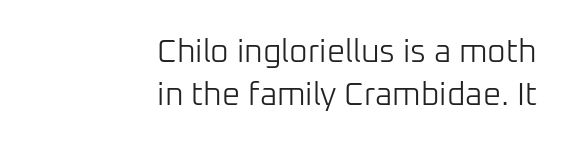
Q: Is the text bold? A: No.
Q: Is the text italic (slanted)? A: No, it is upright.
Q: Is the typeface a serif or a sans-serif typeface? A: Sans-serif.
Q: Is the text underlined? A: No.
Q: How is the paragraph aligned? A: Right-aligned.
Q: Is the spacing between letters normal or unusually wide? A: Normal.
Q: Is the spacing between lines tight, normal or loose? A: Normal.
Q: Width (condensed, normal, or wide)? A: Normal.
Q: Stroke contrast? A: Low.
Q: x-height? A: Medium.
Q: Monospaced? A: No.
